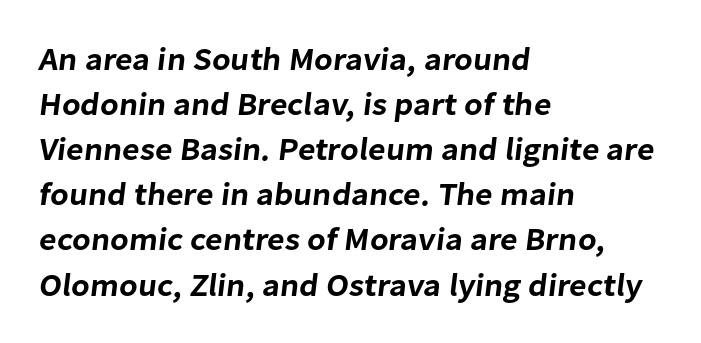
Students, observe: this is what conventionally led text looks like. The face used here is proportionally spaced, like ordinary book or web type. Glyph-to-glyph distance matches everyday printed text. These lines are set flush left with a ragged right edge. This sample uses a sans-serif face.
